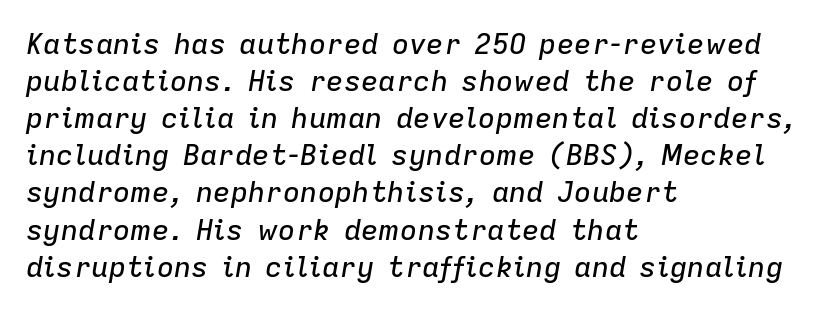
{"italic": "yes", "lean": "right", "slant_degrees": 9, "width": "normal", "stroke_contrast": "low", "x_height": "medium", "monospaced": "no", "underline": "no", "align": "left", "line_spacing": "normal", "line_spacing_ratio": 1.28, "letter_spacing": "normal", "letter_spacing_em": 0.0, "glyph_px": 29}
